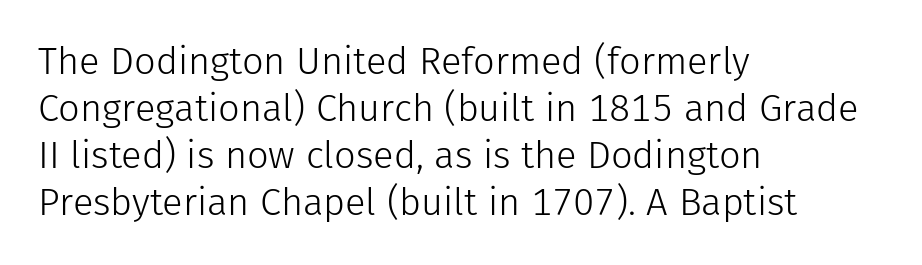
A typesetter would call this proportional, since set widths differ per character. This sample uses a sans-serif face. Characters remain perfectly vertical along every line. Descenders are the only things crossing below the line.
